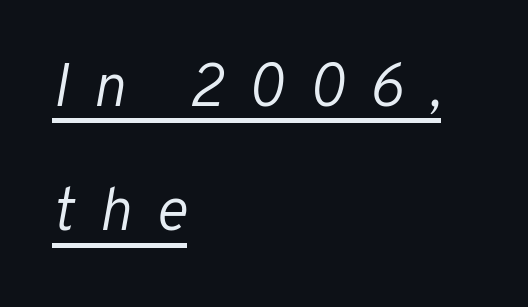
The image shows 61 px light type, italic (leaning right); set left-aligned, loose line spacing (2.04x), unusually wide letter spacing (+0.4 em), underlined; low stroke contrast and a medium x-height.
